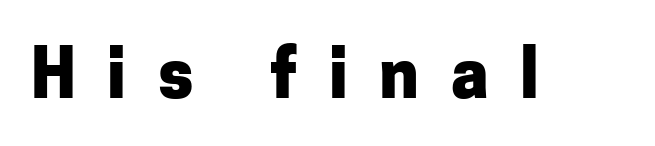
Q: Is the text bold? A: Yes.
Q: Is the text italic (slanted)? A: No, it is upright.
Q: Is the typeface a serif or a sans-serif typeface? A: Sans-serif.
Q: Is the text underlined? A: No.
Q: Is the spacing between letters normal or unusually wide? A: Unusually wide.
Q: Width (condensed, normal, or wide)? A: Normal.
Q: Stroke contrast? A: Low.
Q: x-height? A: Medium.
Q: Monospaced? A: No.
